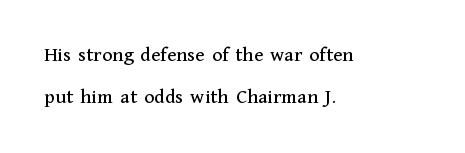
The image shows 21 px text type, upright; set left-aligned, loose line spacing (1.99x), normal letter spacing, not underlined.
